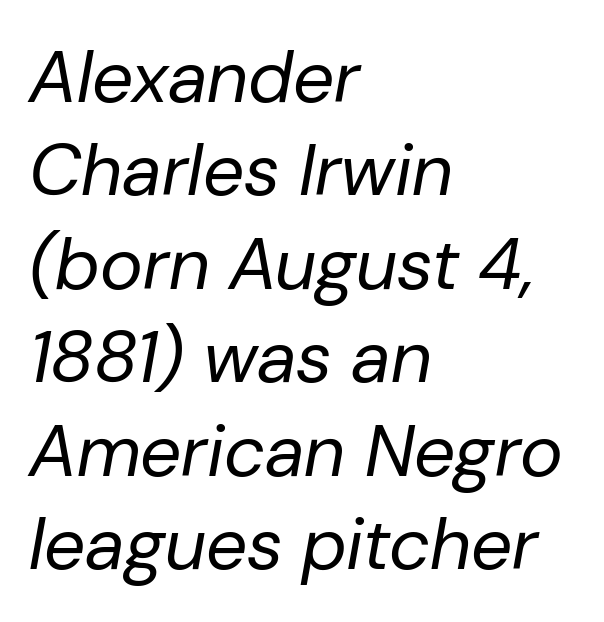
{"italic": "yes", "lean": "right", "slant_degrees": 10, "bold": "no", "weight": "regular", "width": "normal", "stroke_contrast": "low", "x_height": "medium", "monospaced": "no", "underline": "no", "align": "left", "line_spacing": "normal", "line_spacing_ratio": 1.28, "letter_spacing": "normal", "letter_spacing_em": 0.0, "glyph_px": 73}
